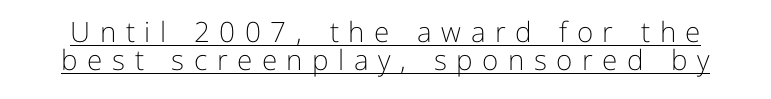
Q: Is the text bold? A: No.
Q: Is the text italic (slanted)? A: No, it is upright.
Q: Is the typeface a serif or a sans-serif typeface? A: Sans-serif.
Q: Is the text underlined? A: Yes.
Q: Is the spacing between letters normal or unusually wide? A: Unusually wide.
Q: Is the spacing between lines tight, normal or loose? A: Tight.
Q: Width (condensed, normal, or wide)? A: Normal.
Q: Stroke contrast? A: Low.
Q: x-height? A: Medium.
Q: Monospaced? A: No.
